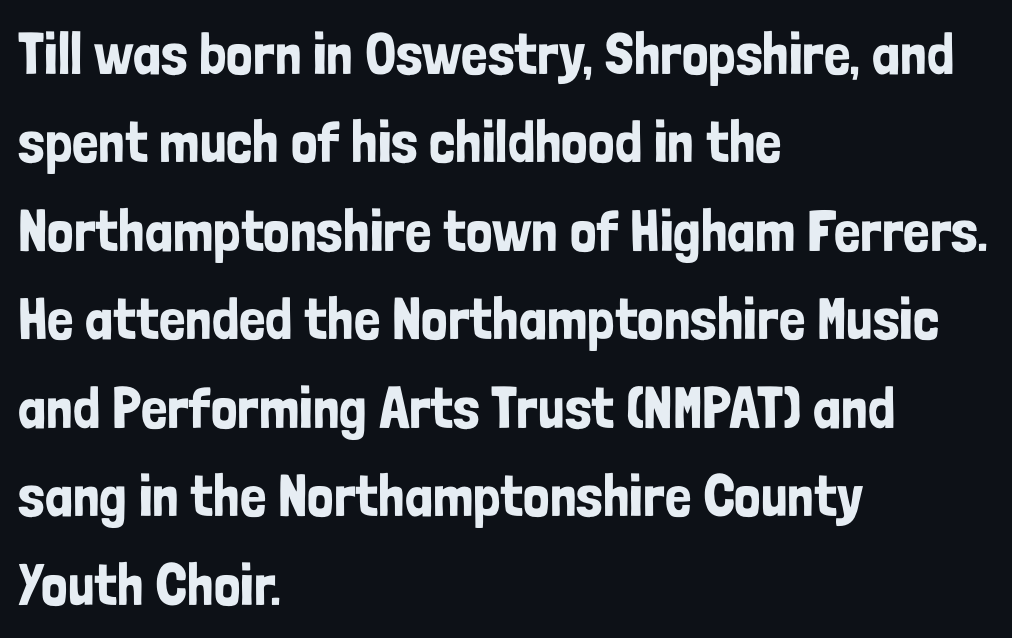
Q: Is the text italic (slanted)? A: No, it is upright.
Q: Is the typeface a serif or a sans-serif typeface? A: Sans-serif.
Q: Is the text underlined? A: No.
Q: How is the paragraph aligned? A: Left-aligned.
Q: Is the spacing between letters normal or unusually wide? A: Normal.
Q: Is the spacing between lines tight, normal or loose? A: Normal.
Q: Width (condensed, normal, or wide)? A: Condensed.
Q: Stroke contrast? A: Low.
Q: x-height? A: Medium.
Q: Monospaced? A: No.
